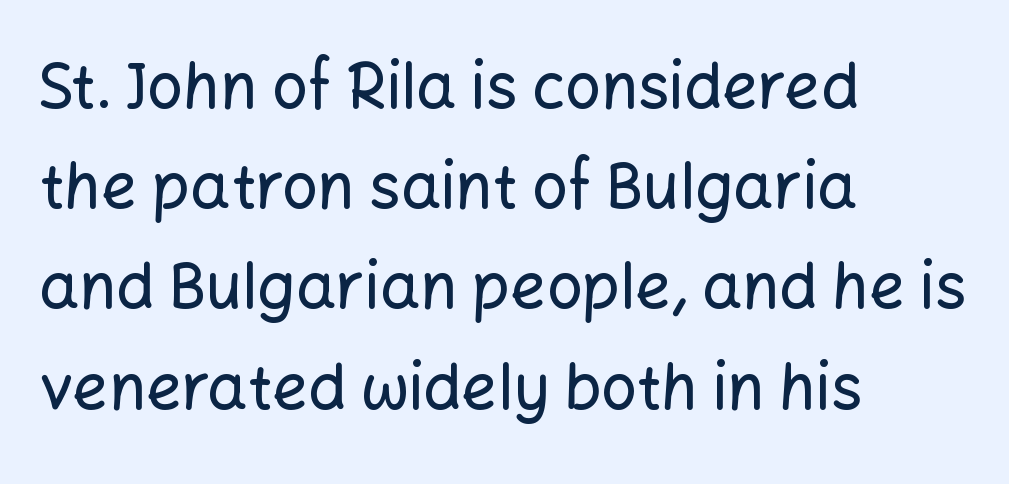
Q: Is the text italic (slanted)? A: No, it is upright.
Q: Is the typeface a serif or a sans-serif typeface? A: Sans-serif.
Q: Is the text underlined? A: No.
Q: How is the paragraph aligned? A: Left-aligned.
Q: Is the spacing between letters normal or unusually wide? A: Normal.
Q: Is the spacing between lines tight, normal or loose? A: Normal.
Q: Width (condensed, normal, or wide)? A: Normal.
Q: Stroke contrast? A: Low.
Q: x-height? A: Medium.
Q: Monospaced? A: No.
